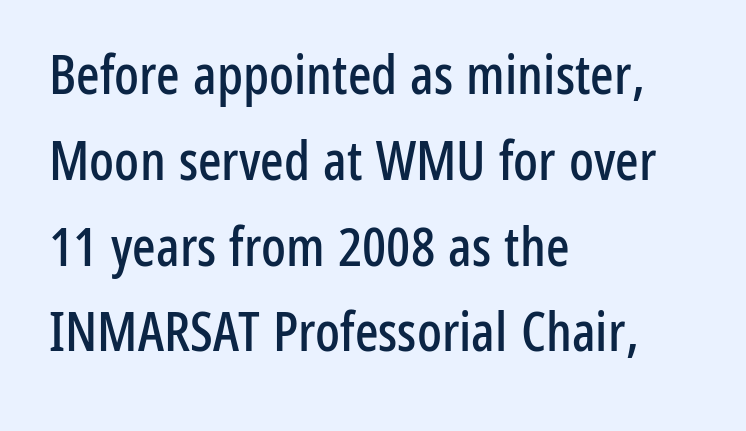
{"serif": "no", "italic": "no", "width": "condensed", "stroke_contrast": "low", "x_height": "medium", "monospaced": "no", "underline": "no", "align": "left", "line_spacing": "normal", "line_spacing_ratio": 1.56, "letter_spacing": "normal", "letter_spacing_em": 0.0, "glyph_px": 55}
